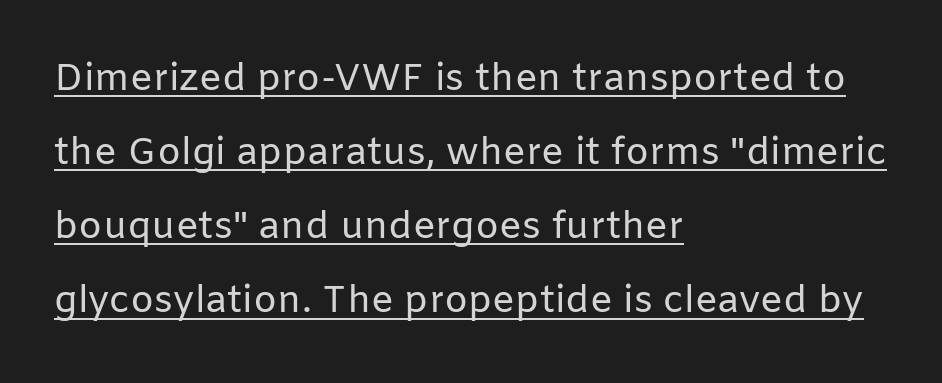
The image shows 38 px regular-weight sans-serif type, upright; set left-aligned, loose line spacing (1.95x), normal letter spacing, underlined; low stroke contrast and a medium x-height.
